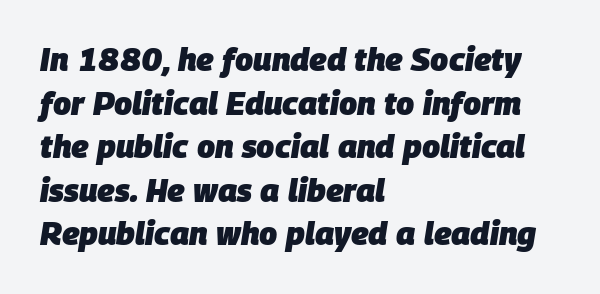
Q: Is the text bold? A: Yes.
Q: Is the text italic (slanted)? A: Yes, it leans right by about 9 degrees.
Q: Is the text underlined? A: No.
Q: How is the paragraph aligned? A: Left-aligned.
Q: Is the spacing between letters normal or unusually wide? A: Normal.
Q: Is the spacing between lines tight, normal or loose? A: Normal.
Q: Width (condensed, normal, or wide)? A: Normal.
Q: Stroke contrast? A: Low.
Q: x-height? A: Large.
Q: Monospaced? A: No.
